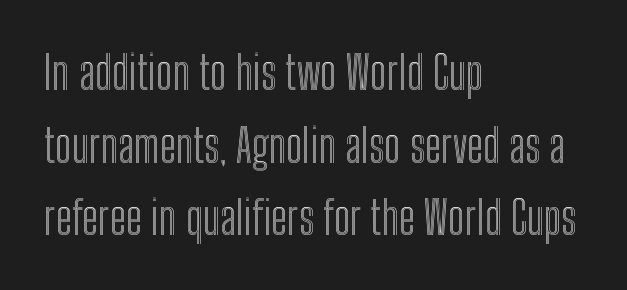
{"italic": "no", "width": "condensed", "x_height": "medium", "monospaced": "no", "underline": "no", "align": "left", "line_spacing": "normal", "line_spacing_ratio": 1.58, "letter_spacing": "normal", "letter_spacing_em": 0.0, "glyph_px": 46}
